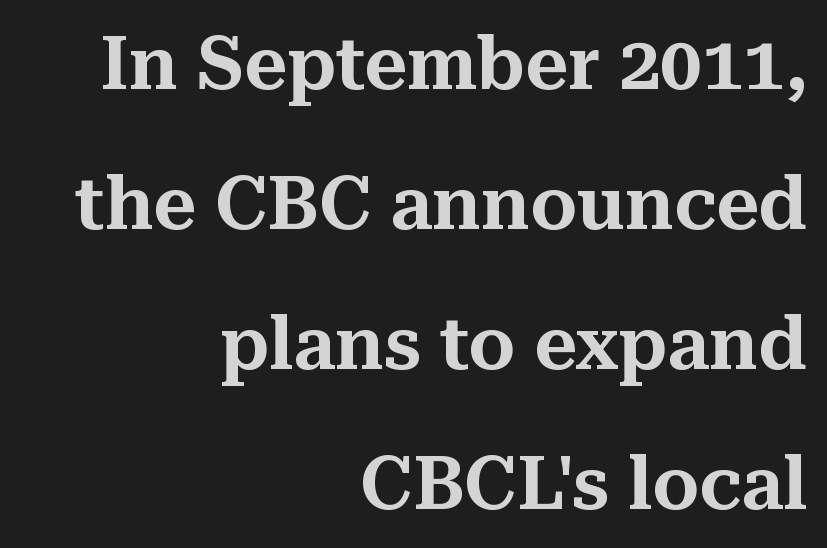
The image shows 74 px serif type, upright; set right-aligned, line spacing 1.89x, normal letter spacing, not underlined; medium stroke contrast and a medium x-height.
